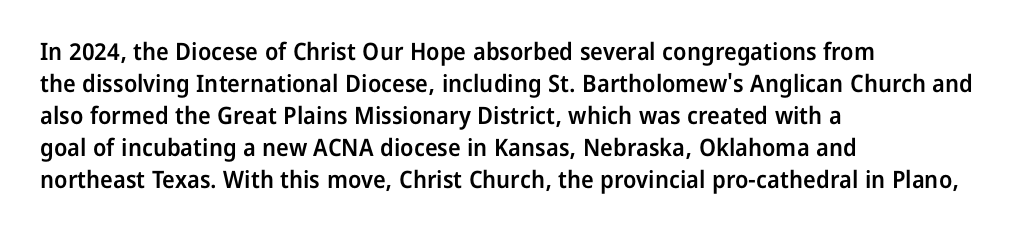
Q: Is the text bold? A: Semi-bold.
Q: Is the text italic (slanted)? A: No, it is upright.
Q: Is the text underlined? A: No.
Q: How is the paragraph aligned? A: Left-aligned.
Q: Is the spacing between letters normal or unusually wide? A: Normal.
Q: Is the spacing between lines tight, normal or loose? A: Normal.
